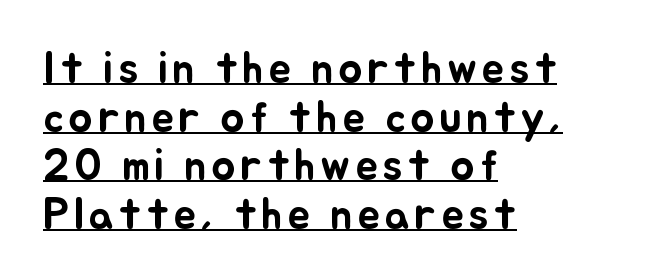
Q: Is the text italic (slanted)? A: No, it is upright.
Q: Is the text underlined? A: Yes.
Q: How is the paragraph aligned? A: Left-aligned.
Q: Is the spacing between lines tight, normal or loose? A: Tight.
Q: Width (condensed, normal, or wide)? A: Normal.
Q: Stroke contrast? A: Low.
Q: x-height? A: Small.
Q: Monospaced? A: No.
